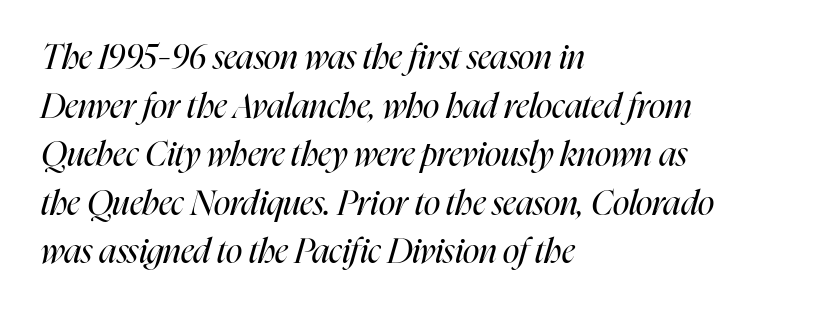
{"italic": "yes", "lean": "right", "slant_degrees": 16, "bold": "no", "weight": "regular", "width": "condensed", "stroke_contrast": "high", "x_height": "medium", "monospaced": "no", "underline": "no", "align": "left", "line_spacing": "normal", "line_spacing_ratio": 1.43, "letter_spacing": "normal", "letter_spacing_em": 0.0, "glyph_px": 34}
